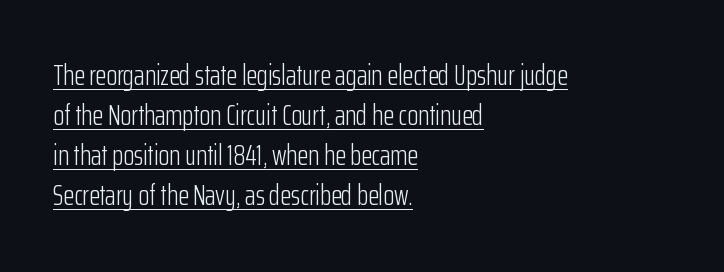
Q: Is the text bold? A: No.
Q: Is the text italic (slanted)? A: No, it is upright.
Q: Is the typeface a serif or a sans-serif typeface? A: Sans-serif.
Q: Is the text underlined? A: Yes.
Q: How is the paragraph aligned? A: Left-aligned.
Q: Is the spacing between letters normal or unusually wide? A: Normal.
Q: Is the spacing between lines tight, normal or loose? A: Normal.
Q: Width (condensed, normal, or wide)? A: Condensed.
Q: Stroke contrast? A: Low.
Q: x-height? A: Medium.
Q: Monospaced? A: No.
